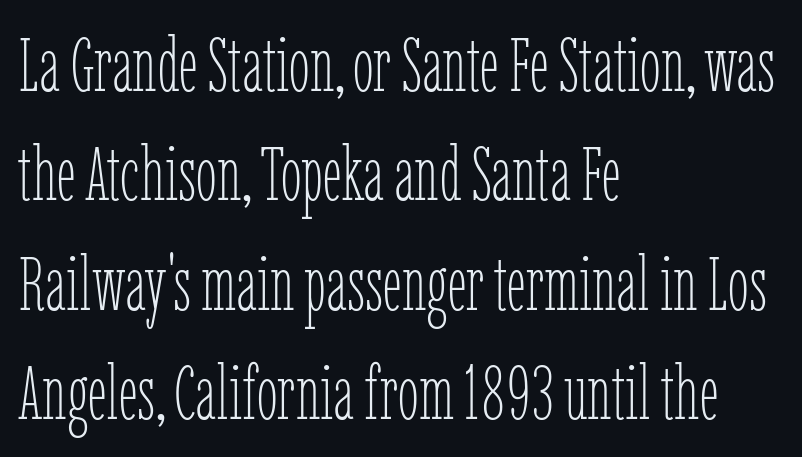
The image shows 76 px thin, condensed type, upright; set left-aligned, normal line spacing (1.44x), normal letter spacing, not underlined; low stroke contrast and a medium x-height.
